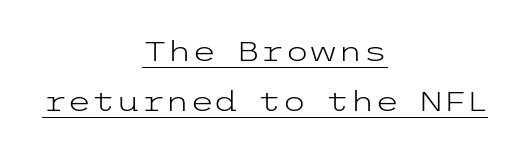
Q: Is the text bold? A: No.
Q: Is the text italic (slanted)? A: No, it is upright.
Q: Is the typeface a serif or a sans-serif typeface? A: Sans-serif.
Q: Is the text underlined? A: Yes.
Q: How is the paragraph aligned? A: Centered.
Q: Is the spacing between letters normal or unusually wide? A: Normal.
Q: Width (condensed, normal, or wide)? A: Wide.
Q: Stroke contrast? A: Low.
Q: x-height? A: Medium.
